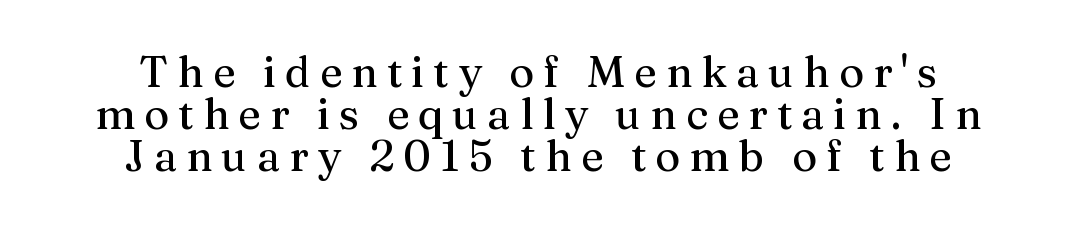
{"serif": "yes", "italic": "no", "width": "normal", "stroke_contrast": "medium", "x_height": "medium", "monospaced": "no", "underline": "no", "align": "center", "line_spacing": "tight", "line_spacing_ratio": 0.98, "letter_spacing": "wide", "letter_spacing_em": 0.21, "glyph_px": 43}
